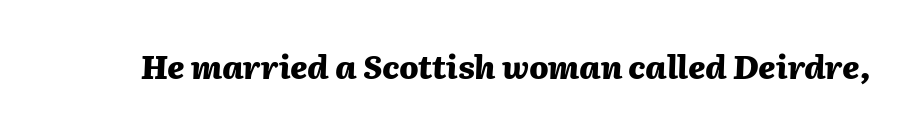
The image shows 32 px heavy type, italic (leaning right); set normal letter spacing, not underlined; medium stroke contrast and a medium x-height.
